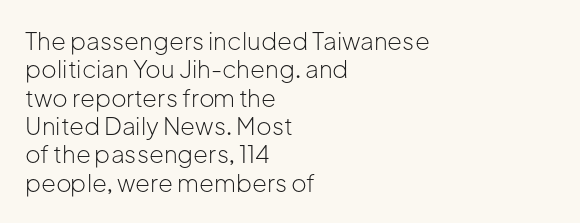
The image shows 24 px text type, upright; set left-aligned, line spacing 1.18x, normal letter spacing, not underlined.
